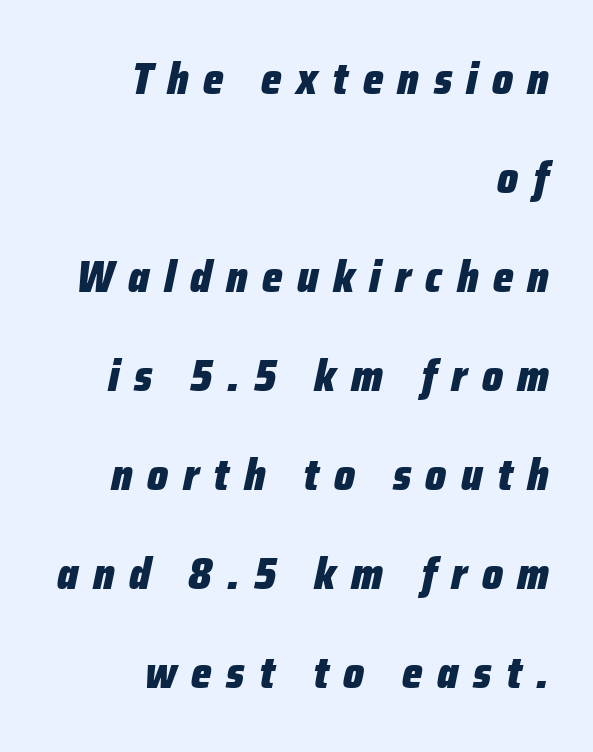
The image shows 44 px heavy, condensed type, italic (leaning right); set right-aligned, loose line spacing (2.25x), unusually wide letter spacing (+0.33 em), not underlined; low stroke contrast and a medium x-height.
